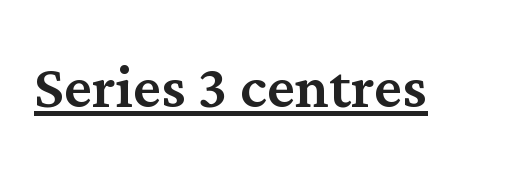
{"serif": "yes", "italic": "no", "width": "normal", "stroke_contrast": "medium", "x_height": "medium", "monospaced": "no", "underline": "yes", "letter_spacing": "normal", "letter_spacing_em": 0.0, "glyph_px": 77}
